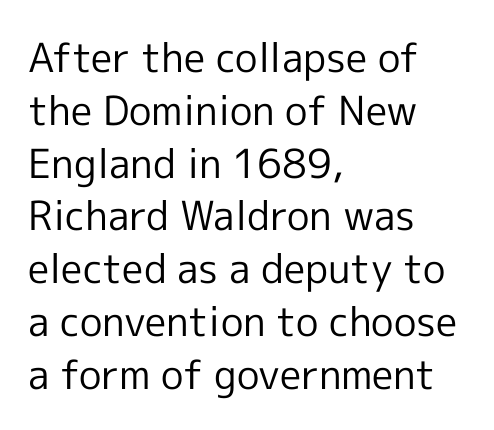
Q: Is the text bold? A: No.
Q: Is the text italic (slanted)? A: No, it is upright.
Q: Is the typeface a serif or a sans-serif typeface? A: Sans-serif.
Q: Is the text underlined? A: No.
Q: How is the paragraph aligned? A: Left-aligned.
Q: Is the spacing between letters normal or unusually wide? A: Normal.
Q: Is the spacing between lines tight, normal or loose? A: Normal.
Q: Width (condensed, normal, or wide)? A: Normal.
Q: x-height? A: Medium.
Q: Monospaced? A: No.
